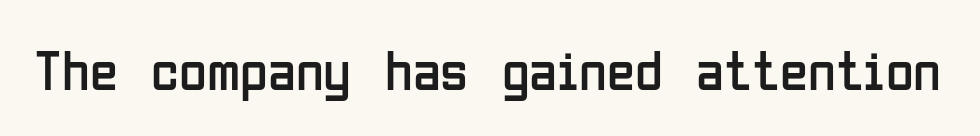
{"serif": "no", "italic": "no", "bold": "no", "weight": "regular", "width": "condensed", "stroke_contrast": "low", "x_height": "medium", "monospaced": "no", "underline": "no", "letter_spacing": "normal", "letter_spacing_em": 0.0, "glyph_px": 57}
